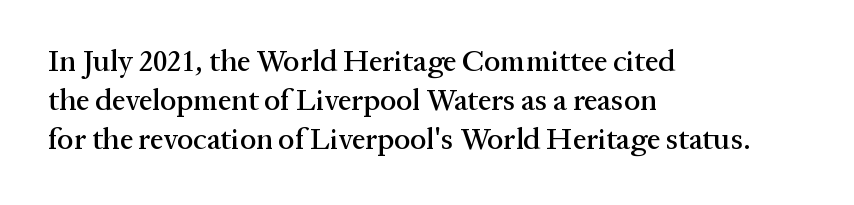
Q: Is the text italic (slanted)? A: No, it is upright.
Q: Is the typeface a serif or a sans-serif typeface? A: Serif.
Q: Is the text underlined? A: No.
Q: How is the paragraph aligned? A: Left-aligned.
Q: Is the spacing between letters normal or unusually wide? A: Normal.
Q: Is the spacing between lines tight, normal or loose? A: Normal.
Q: Width (condensed, normal, or wide)? A: Normal.
Q: Stroke contrast? A: Medium.
Q: x-height? A: Medium.
Q: Monospaced? A: No.
